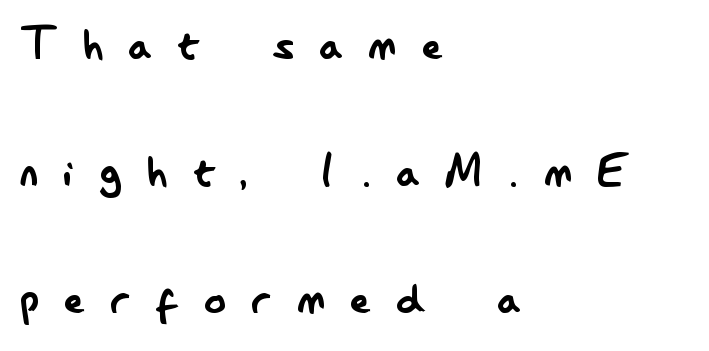
The image shows 55 px regular-weight, condensed sans-serif type, upright; set left-aligned, loose line spacing (2.31x), unusually wide letter spacing (+0.47 em), not underlined; low stroke contrast and a small x-height.
